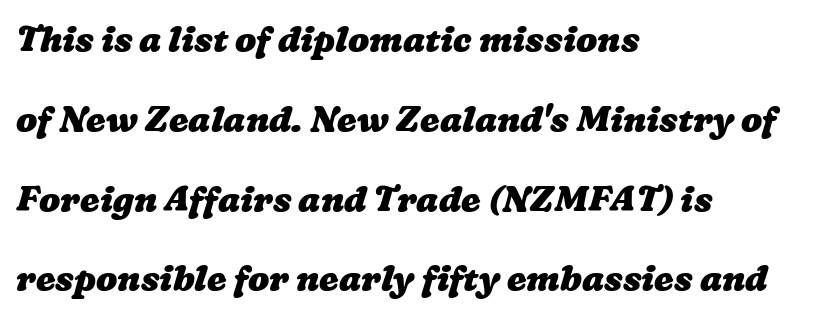
The paragraph has a hard left edge and a soft right edge. The letters advance in unequal steps, a hallmark of proportional type. The words here are not underlined. Quick note: interline space is abundant.
